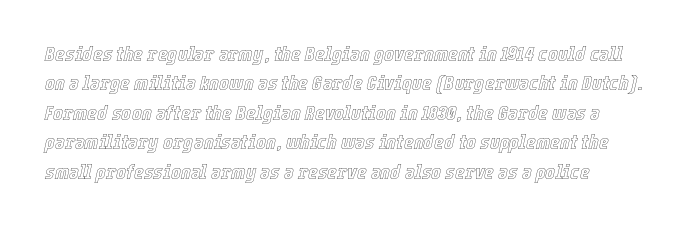
{"italic": "yes", "lean": "right", "slant_degrees": 12, "underline": "no", "line_spacing": "normal", "line_spacing_ratio": 1.4, "letter_spacing": "normal", "letter_spacing_em": 0.0, "glyph_px": 21}
